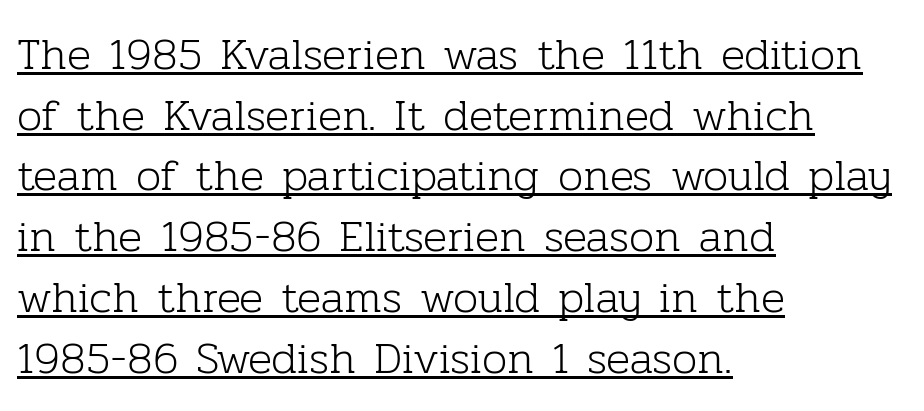
Q: Is the text bold? A: No.
Q: Is the text italic (slanted)? A: No, it is upright.
Q: Is the typeface a serif or a sans-serif typeface? A: Serif.
Q: Is the text underlined? A: Yes.
Q: How is the paragraph aligned? A: Left-aligned.
Q: Is the spacing between letters normal or unusually wide? A: Normal.
Q: Is the spacing between lines tight, normal or loose? A: Normal.
Q: Width (condensed, normal, or wide)? A: Normal.
Q: Stroke contrast? A: Low.
Q: x-height? A: Medium.
Q: Monospaced? A: No.
